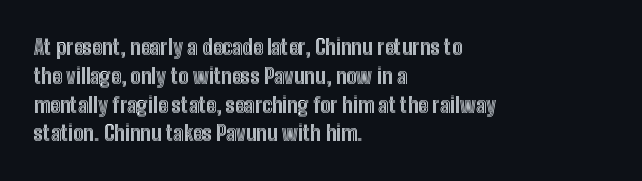
The compositor pushed each line to the left boundary. The strip under each line holds only bare page. When letters stand straight like this, we call the style roman or upright. Letter spacing: default. In terms of leading, this rendering sits right in the middle.
